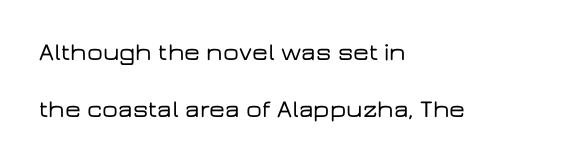
{"italic": "no", "underline": "no", "align": "left", "line_spacing": "loose", "line_spacing_ratio": 2.27, "letter_spacing": "normal", "letter_spacing_em": 0.0, "glyph_px": 25}
